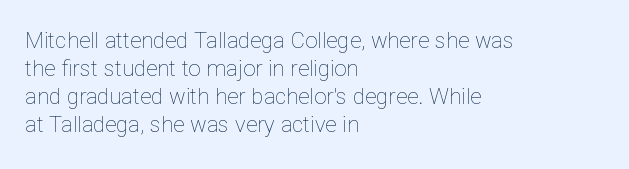
Q: Is the text bold? A: No.
Q: Is the text italic (slanted)? A: No, it is upright.
Q: Is the text underlined? A: No.
Q: How is the paragraph aligned? A: Left-aligned.
Q: Is the spacing between letters normal or unusually wide? A: Normal.
Q: Is the spacing between lines tight, normal or loose? A: Normal.
